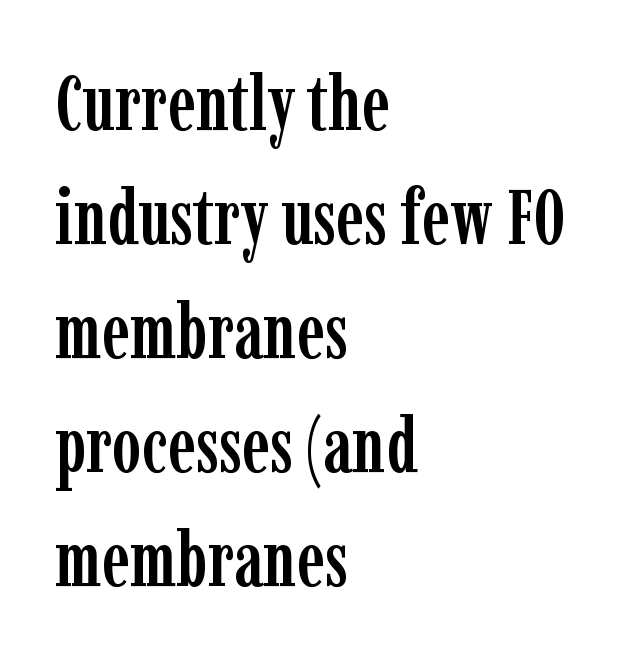
These lines keep a tight, regular rhythm from letter to letter. Small tapered or slab feet sit at the stroke ends, so this counts as serif. Nobody drew a line under any word here. Line beginnings align vertically; line endings do not.
